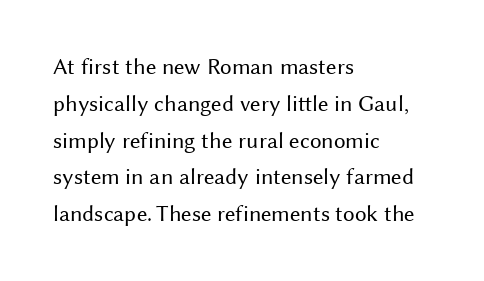
Q: Is the text bold? A: No.
Q: Is the text italic (slanted)? A: No, it is upright.
Q: Is the text underlined? A: No.
Q: How is the paragraph aligned? A: Left-aligned.
Q: Is the spacing between letters normal or unusually wide? A: Normal.
Q: Is the spacing between lines tight, normal or loose? A: Normal.
